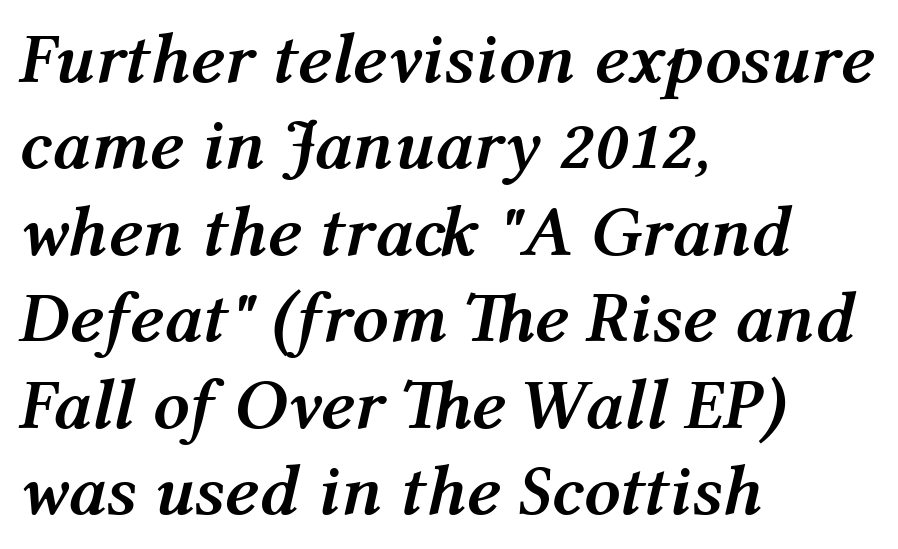
You could not count columns in this text — the font is proportionally spaced. Words appear dense and cohesive because spacing is normal. The passage shown is not underscored anywhere. Notice how the stems are inclined rather than vertical — that's the hallmark of italics. The passage is arranged the way most books set body copy — flush left.
